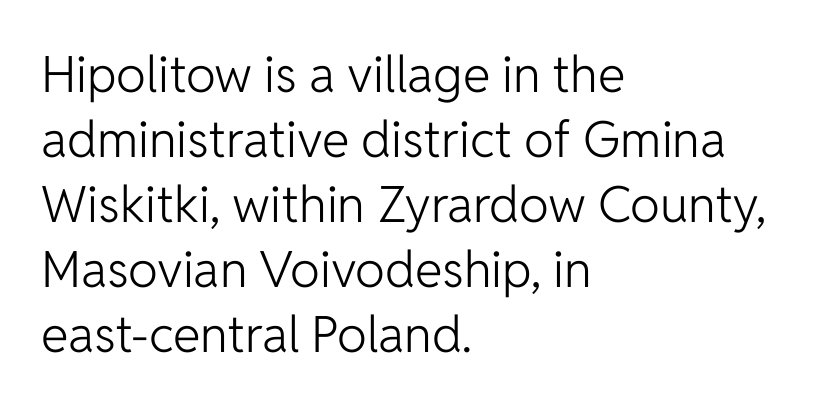
Q: Is the text bold? A: No.
Q: Is the text italic (slanted)? A: No, it is upright.
Q: Is the typeface a serif or a sans-serif typeface? A: Sans-serif.
Q: Is the text underlined? A: No.
Q: How is the paragraph aligned? A: Left-aligned.
Q: Is the spacing between letters normal or unusually wide? A: Normal.
Q: Is the spacing between lines tight, normal or loose? A: Normal.
Q: Width (condensed, normal, or wide)? A: Normal.
Q: Stroke contrast? A: Low.
Q: x-height? A: Medium.
Q: Monospaced? A: No.
